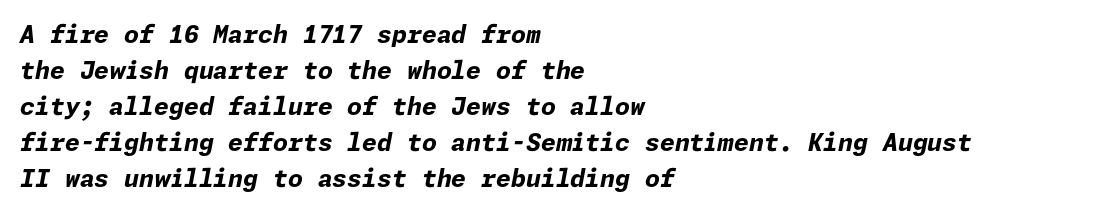
Weight check: bold — yes, fully. In terms of letterspacing, this is plain default setting. Type without underlining. Layout note: lines flush left. How would I describe the line gaps? Plain and ordinary. If you drew a line through each stem, it would be angled.
